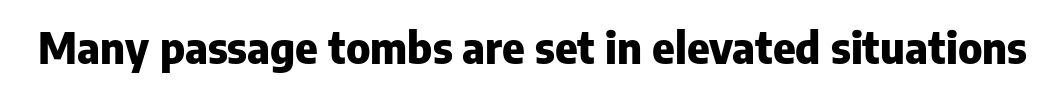
The image shows 43 px heavy sans-serif type, upright; set normal letter spacing, not underlined; low stroke contrast and a medium x-height.
